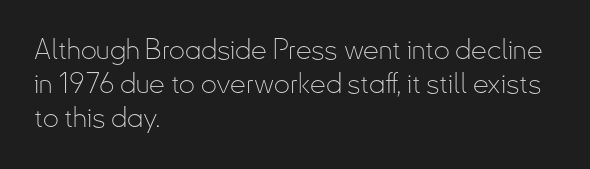
The image shows 28 px thin, condensed sans-serif type, upright; set left-aligned, line spacing 1.22x, normal letter spacing, not underlined; low stroke contrast and a small x-height.
